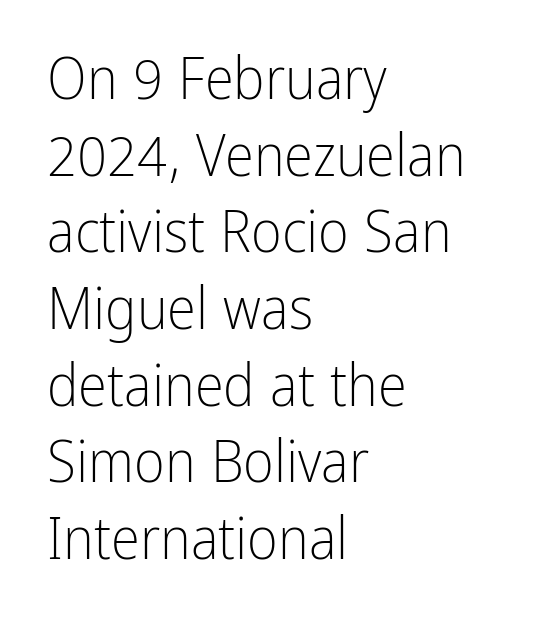
Q: Is the text bold? A: No.
Q: Is the text italic (slanted)? A: No, it is upright.
Q: Is the typeface a serif or a sans-serif typeface? A: Sans-serif.
Q: Is the text underlined? A: No.
Q: How is the paragraph aligned? A: Left-aligned.
Q: Is the spacing between letters normal or unusually wide? A: Normal.
Q: Is the spacing between lines tight, normal or loose? A: Normal.
Q: Width (condensed, normal, or wide)? A: Condensed.
Q: Stroke contrast? A: Low.
Q: x-height? A: Medium.
Q: Monospaced? A: No.
